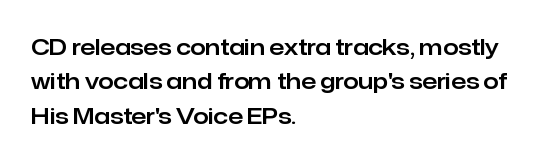
The image shows 22 px text type, upright; set left-aligned, normal line spacing (1.56x), normal letter spacing, not underlined.
